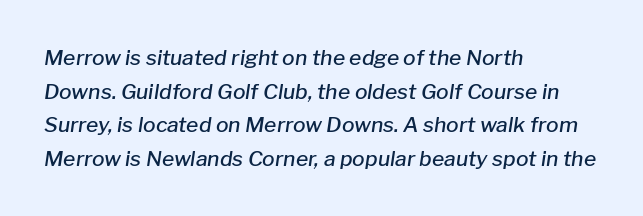
{"italic": "yes", "lean": "right", "slant_degrees": 8, "bold": "semi", "underline": "no", "align": "left", "line_spacing": "normal", "line_spacing_ratio": 1.6, "letter_spacing": "normal", "letter_spacing_em": 0.0, "glyph_px": 21}
